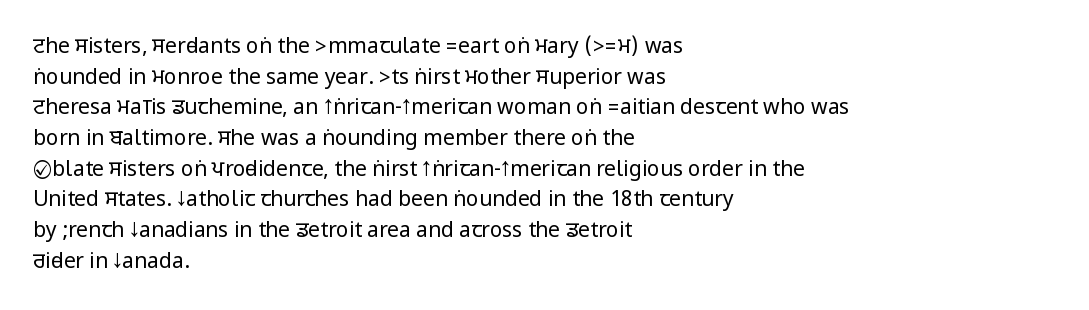
{"italic": "no", "bold": "no", "underline": "no", "align": "left", "line_spacing": "normal", "line_spacing_ratio": 1.46, "letter_spacing": "normal", "letter_spacing_em": 0.0, "glyph_px": 21}
